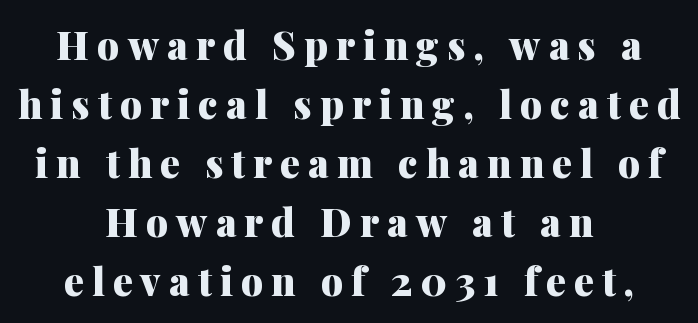
The image shows 39 px heavy serif type, upright; set centered, normal line spacing (1.51x), unusually wide letter spacing (+0.21 em), not underlined; medium stroke contrast and a medium x-height.
